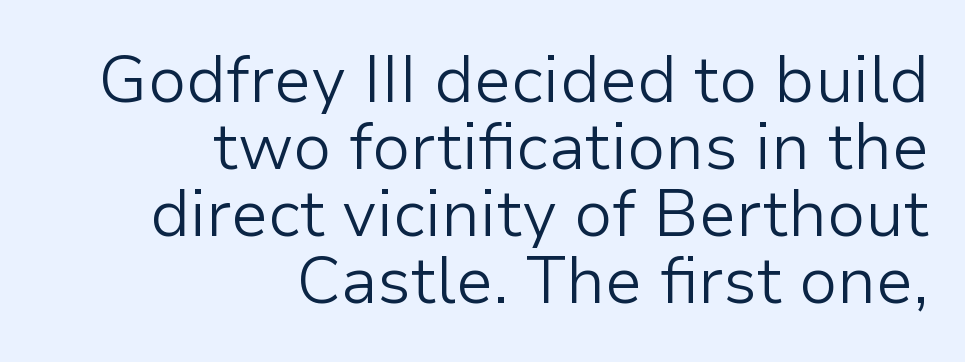
{"serif": "no", "italic": "no", "bold": "no", "weight": "light", "width": "normal", "stroke_contrast": "low", "x_height": "medium", "monospaced": "no", "underline": "no", "align": "right", "line_spacing": "tight", "line_spacing_ratio": 1.03, "letter_spacing": "normal", "letter_spacing_em": 0.0, "glyph_px": 65}
